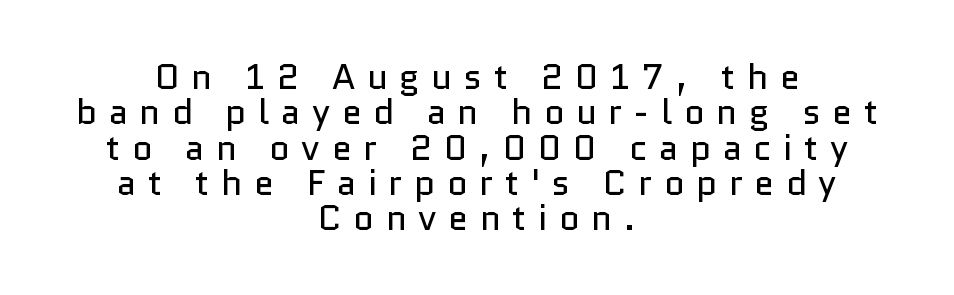
Q: Is the text bold? A: No.
Q: Is the text italic (slanted)? A: No, it is upright.
Q: Is the typeface a serif or a sans-serif typeface? A: Sans-serif.
Q: Is the text underlined? A: No.
Q: How is the paragraph aligned? A: Centered.
Q: Is the spacing between letters normal or unusually wide? A: Unusually wide.
Q: Is the spacing between lines tight, normal or loose? A: Tight.
Q: Width (condensed, normal, or wide)? A: Normal.
Q: Stroke contrast? A: Low.
Q: x-height? A: Medium.
Q: Monospaced? A: No.
